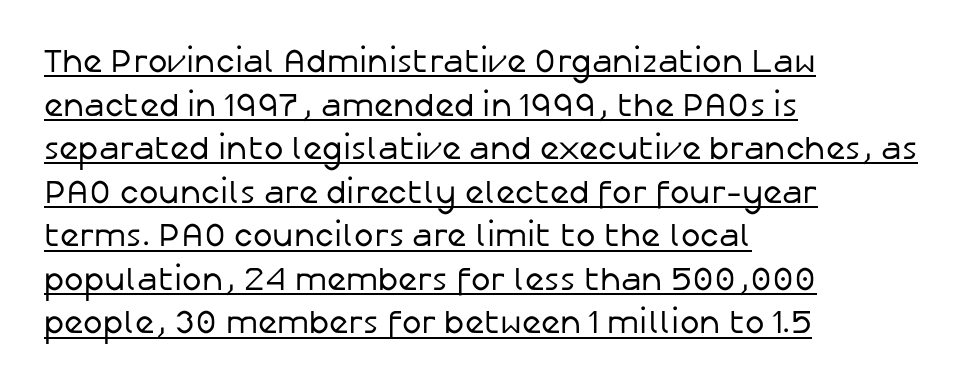
{"serif": "no", "italic": "no", "bold": "no", "weight": "regular", "width": "normal", "stroke_contrast": "low", "x_height": "medium", "monospaced": "no", "underline": "yes", "align": "left", "line_spacing": "normal", "line_spacing_ratio": 1.32, "letter_spacing": "normal", "letter_spacing_em": 0.0, "glyph_px": 33}
